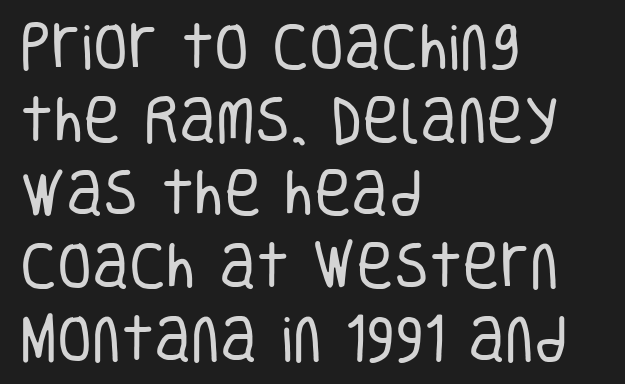
Q: Is the text bold? A: No.
Q: Is the text italic (slanted)? A: No, it is upright.
Q: Is the typeface a serif or a sans-serif typeface? A: Sans-serif.
Q: Is the text underlined? A: No.
Q: How is the paragraph aligned? A: Left-aligned.
Q: Is the spacing between letters normal or unusually wide? A: Normal.
Q: Is the spacing between lines tight, normal or loose? A: Normal.
Q: Width (condensed, normal, or wide)? A: Condensed.
Q: Stroke contrast? A: Low.
Q: x-height? A: Large.
Q: Monospaced? A: No.
